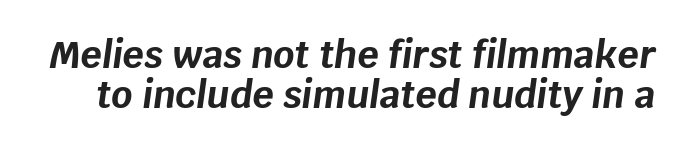
Q: Is the text bold? A: Yes.
Q: Is the text italic (slanted)? A: Yes, it leans right by about 8 degrees.
Q: Is the text underlined? A: No.
Q: Is the spacing between letters normal or unusually wide? A: Normal.
Q: Is the spacing between lines tight, normal or loose? A: Tight.
Q: Width (condensed, normal, or wide)? A: Normal.
Q: Stroke contrast? A: Low.
Q: x-height? A: Large.
Q: Monospaced? A: No.
